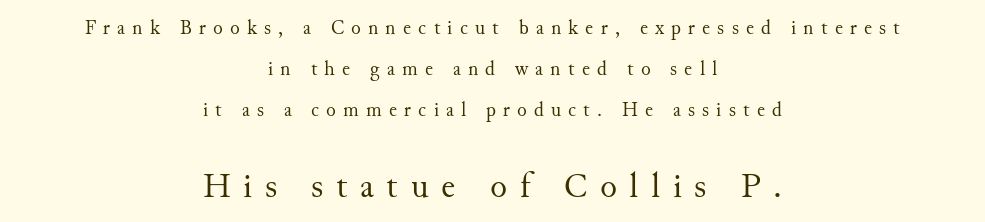
{"serif": "yes", "italic": "no", "bold": "no", "weight": "regular", "width": "normal", "stroke_contrast": "medium", "x_height": "small", "monospaced": "no", "underline": "no", "align": "center", "line_spacing": "loose", "line_spacing_ratio": 2.05, "letter_spacing": "wide", "letter_spacing_em": 0.36, "larger_block": "second", "size_ratio": 1.75, "glyph_px": 35}
